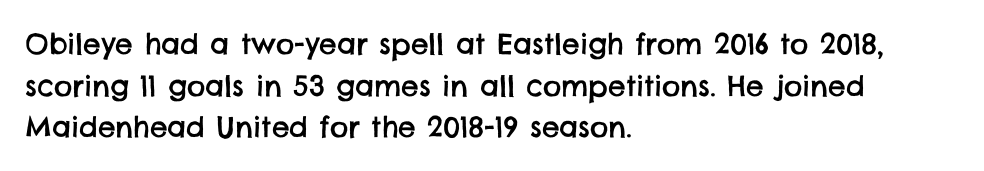
Q: Is the typeface a serif or a sans-serif typeface? A: Sans-serif.
Q: Is the text underlined? A: No.
Q: How is the paragraph aligned? A: Left-aligned.
Q: Is the spacing between letters normal or unusually wide? A: Normal.
Q: Is the spacing between lines tight, normal or loose? A: Normal.
Q: Width (condensed, normal, or wide)? A: Normal.
Q: Stroke contrast? A: Low.
Q: x-height? A: Large.
Q: Monospaced? A: No.
